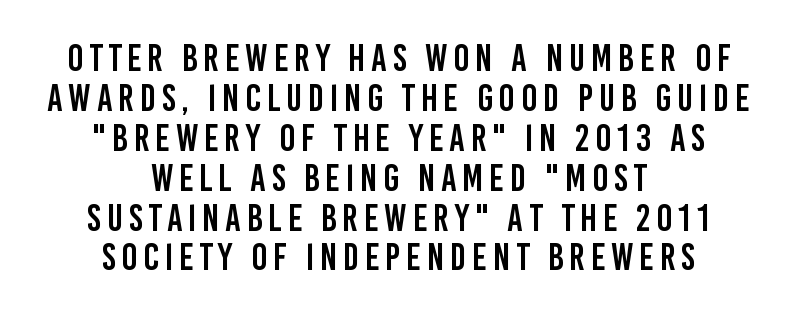
{"serif": "no", "italic": "no", "width": "condensed", "stroke_contrast": "low", "x_height": "large", "monospaced": "no", "underline": "no", "align": "center", "line_spacing": "tight", "line_spacing_ratio": 1.05, "glyph_px": 38}
